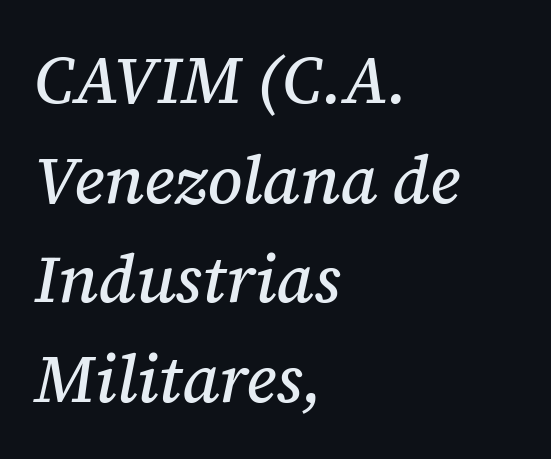
Q: Is the text italic (slanted)? A: Yes, it leans right by about 12 degrees.
Q: Is the typeface a serif or a sans-serif typeface? A: Serif.
Q: Is the text underlined? A: No.
Q: How is the paragraph aligned? A: Left-aligned.
Q: Is the spacing between letters normal or unusually wide? A: Normal.
Q: Is the spacing between lines tight, normal or loose? A: Normal.
Q: Width (condensed, normal, or wide)? A: Normal.
Q: Stroke contrast? A: Medium.
Q: x-height? A: Medium.
Q: Monospaced? A: No.
